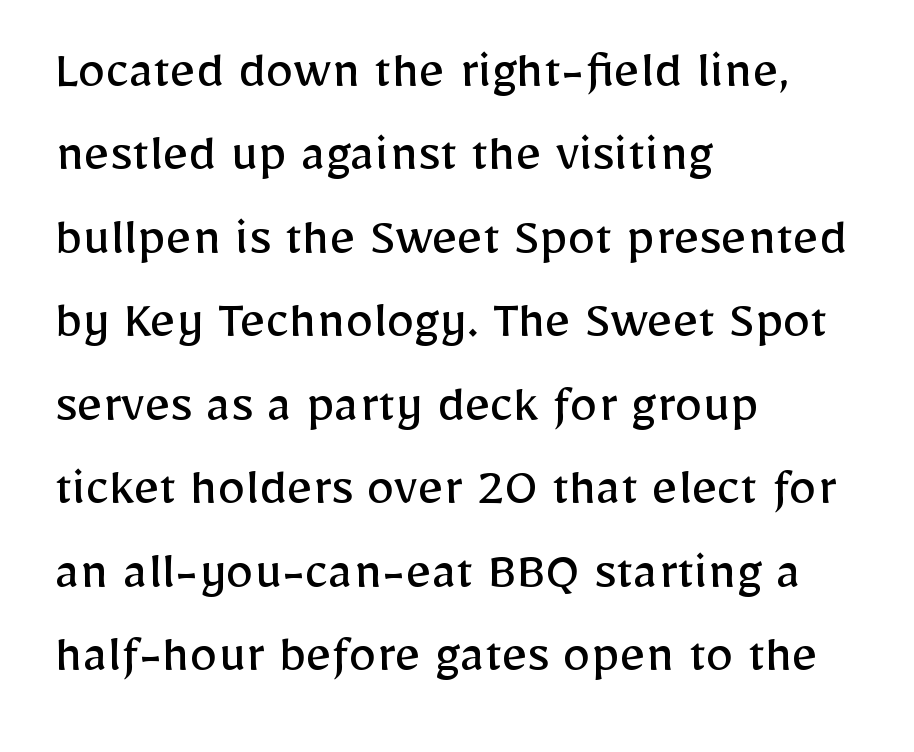
Q: Is the text bold? A: No.
Q: Is the text italic (slanted)? A: No, it is upright.
Q: Is the typeface a serif or a sans-serif typeface? A: Sans-serif.
Q: Is the text underlined? A: No.
Q: How is the paragraph aligned? A: Left-aligned.
Q: Is the spacing between letters normal or unusually wide? A: Normal.
Q: Is the spacing between lines tight, normal or loose? A: Normal.
Q: Width (condensed, normal, or wide)? A: Normal.
Q: Stroke contrast? A: Low.
Q: x-height? A: Medium.
Q: Monospaced? A: No.
